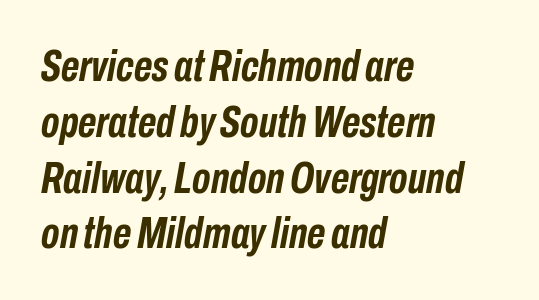
Q: Is the text bold? A: Yes.
Q: Is the text italic (slanted)? A: Yes, it leans right by about 10 degrees.
Q: Is the text underlined? A: No.
Q: How is the paragraph aligned? A: Left-aligned.
Q: Is the spacing between letters normal or unusually wide? A: Normal.
Q: Width (condensed, normal, or wide)? A: Condensed.
Q: Stroke contrast? A: Low.
Q: x-height? A: Medium.
Q: Monospaced? A: No.
